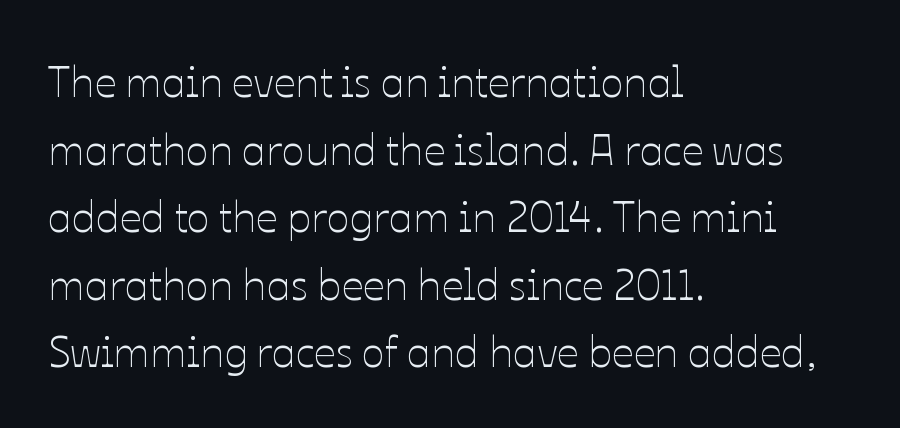
{"italic": "no", "bold": "no", "weight": "thin", "width": "normal", "stroke_contrast": "low", "x_height": "medium", "monospaced": "no", "underline": "no", "align": "left", "line_spacing": "normal", "line_spacing_ratio": 1.57, "letter_spacing": "normal", "letter_spacing_em": 0.0, "glyph_px": 43}
